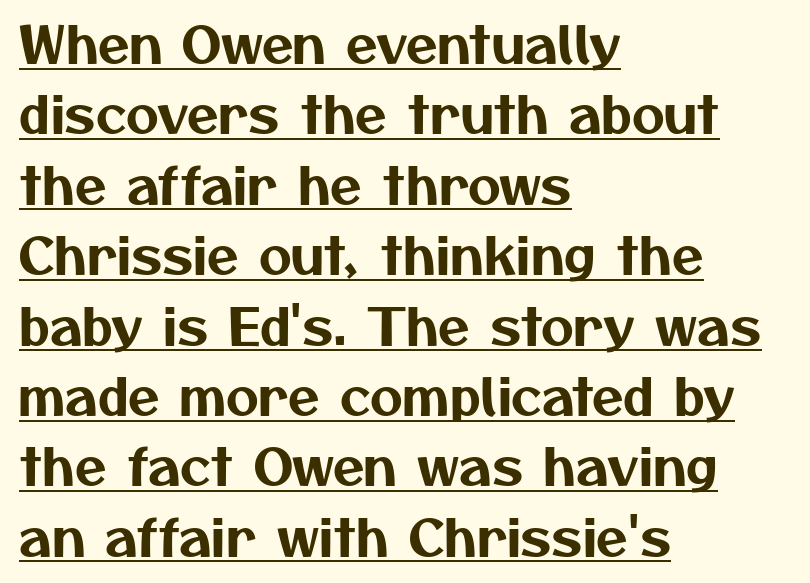
Short and long lines alike share a common starting point at left. Check the space under the baseline: a stroke is drawn there. Classification — sans serif. Default kerning and tracking; the words read as compact shapes. These lines sit exactly where default settings would place them.
